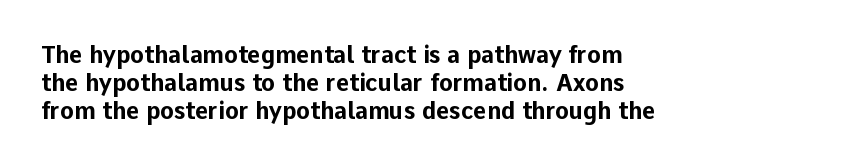
Q: Is the text bold? A: Yes.
Q: Is the text italic (slanted)? A: No, it is upright.
Q: Is the text underlined? A: No.
Q: How is the paragraph aligned? A: Left-aligned.
Q: Is the spacing between letters normal or unusually wide? A: Normal.
